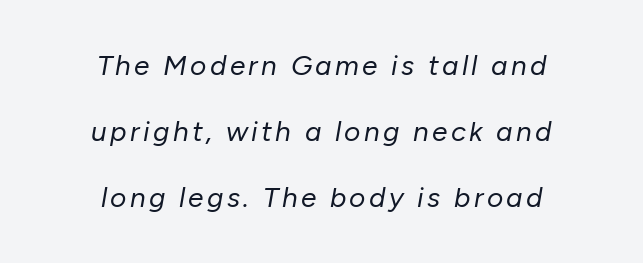
Type without underlining. A centered setting, common on invitations and titles, is used for this passage. Here the designer chose a conventional face with non-uniform glyph widths. In terms of leading, this rendering errs on the spacious side. The rendering applies a slant to the glyphs.
